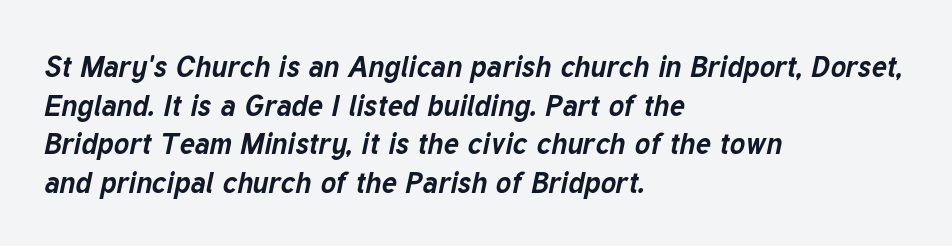
{"italic": "yes", "lean": "right", "slant_degrees": 12, "bold": "yes", "weight": "bold", "width": "normal", "stroke_contrast": "low", "x_height": "medium", "monospaced": "no", "underline": "no", "align": "left", "line_spacing": "normal", "line_spacing_ratio": 1.33, "letter_spacing": "normal", "letter_spacing_em": 0.0, "glyph_px": 29}
